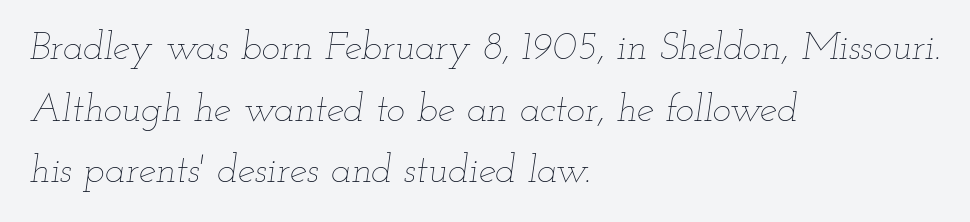
{"italic": "yes", "lean": "right", "slant_degrees": 12, "bold": "no", "weight": "thin", "width": "wide", "stroke_contrast": "low", "x_height": "small", "monospaced": "no", "underline": "no", "align": "left", "line_spacing": "normal", "line_spacing_ratio": 1.58, "letter_spacing": "normal", "letter_spacing_em": 0.0, "glyph_px": 39}
